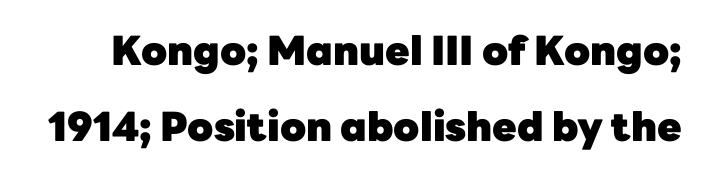
Q: Is the text bold? A: Yes.
Q: Is the text italic (slanted)? A: No, it is upright.
Q: Is the typeface a serif or a sans-serif typeface? A: Sans-serif.
Q: Is the text underlined? A: No.
Q: Is the spacing between letters normal or unusually wide? A: Normal.
Q: Is the spacing between lines tight, normal or loose? A: Loose.
Q: Width (condensed, normal, or wide)? A: Normal.
Q: Stroke contrast? A: Low.
Q: x-height? A: Medium.
Q: Monospaced? A: No.
